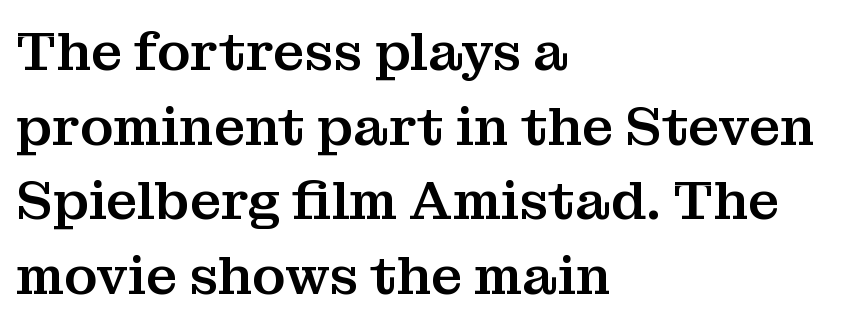
The lettering holds an erect, upright posture throughout. The font family rendered here belongs to the serif group. All the whitespace from short lines collects on the right. The leading is moderate, giving the passage an even texture. Decoration check: the copy has no underline.
